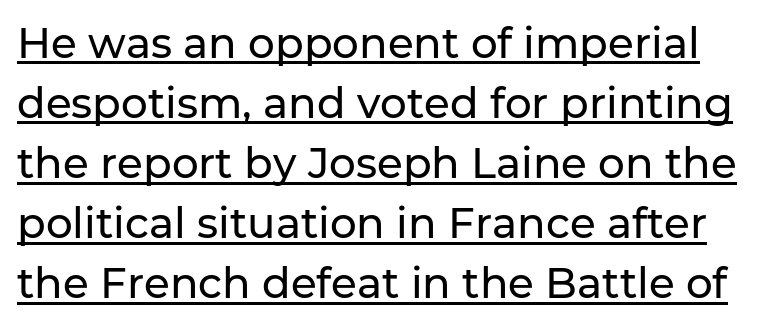
The passage shown stacks its lines at a standard gap. There is no visible air inserted between adjacent glyphs. Posture: upright roman. No feet cap the strokes, marking this as sans-serif type. The string is rendered with underlining switched on. Varying glyph widths throughout — classic text-font behaviour.
